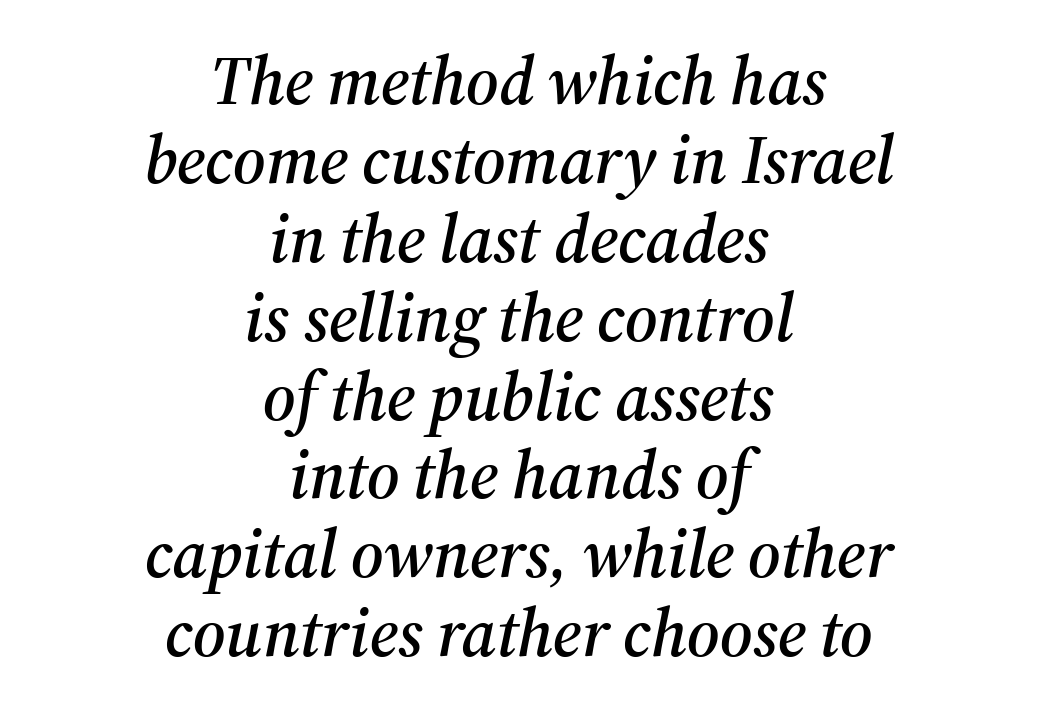
The image shows 68 px serif type, italic (leaning right); set centered, line spacing 1.16x, normal letter spacing, not underlined; medium stroke contrast and a medium x-height.
